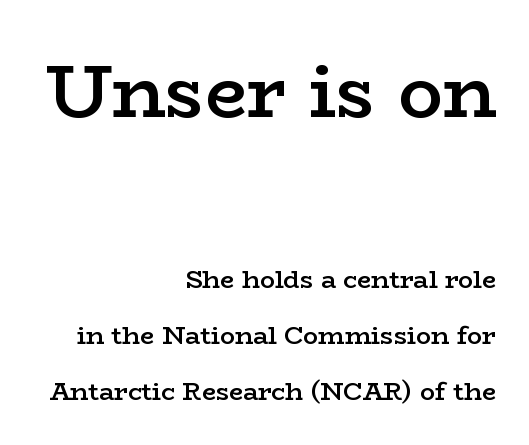
Q: Is the text bold? A: Semi-bold.
Q: Is the text italic (slanted)? A: No, it is upright.
Q: Is the typeface a serif or a sans-serif typeface? A: Serif.
Q: Is the text underlined? A: No.
Q: How is the paragraph aligned? A: Right-aligned.
Q: Is the spacing between letters normal or unusually wide? A: Normal.
Q: Is the spacing between lines tight, normal or loose? A: Loose.
Q: Which block of text is set in a larger size, the first (top) or the second (bottom)? A: The first (top) one.
Q: Width (condensed, normal, or wide)? A: Wide.
Q: Stroke contrast? A: Low.
Q: x-height? A: Medium.
Q: Monospaced? A: No.
